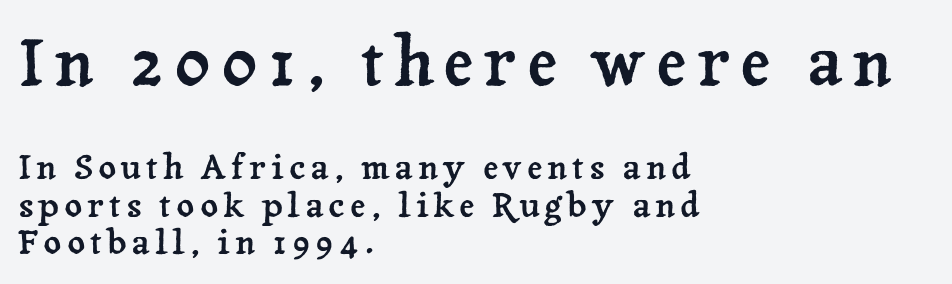
The lines are packed closely together with very little leading. Posture: vertical. Decoration check: the copy has no underline. Looks like regular typesetting: each glyph gets only the width it needs. If you drew a ruler down the left edge, every line would touch it. The face used here is seriffed, in the tradition of book romans.
